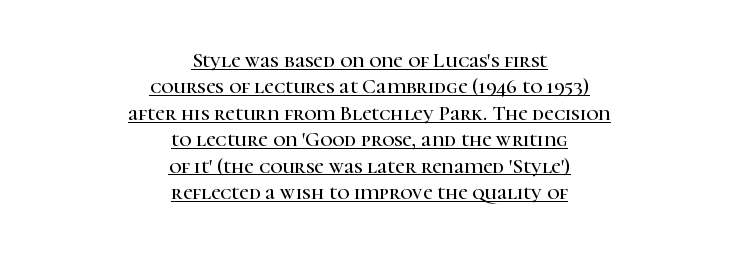
Each line is balanced around a shared central axis. Quick note: underline on. A typesetter would call this leading conventional body-copy spacing. Tracking here is standard; glyphs follow each other at the usual distance. Nope, not italic — everything's standing straight.
